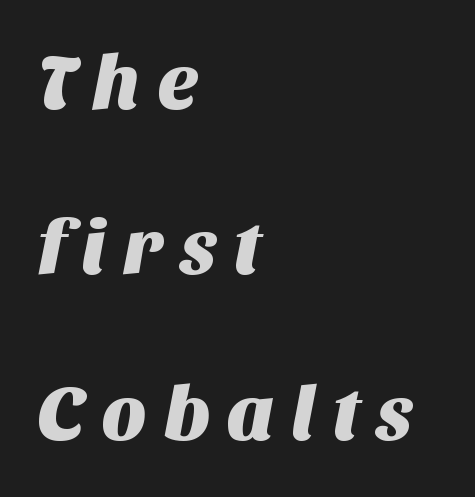
The image shows 78 px sans-serif type; set left-aligned, loose line spacing (2.12x), unusually wide letter spacing (+0.2 em), not underlined; medium stroke contrast and a large x-height.
